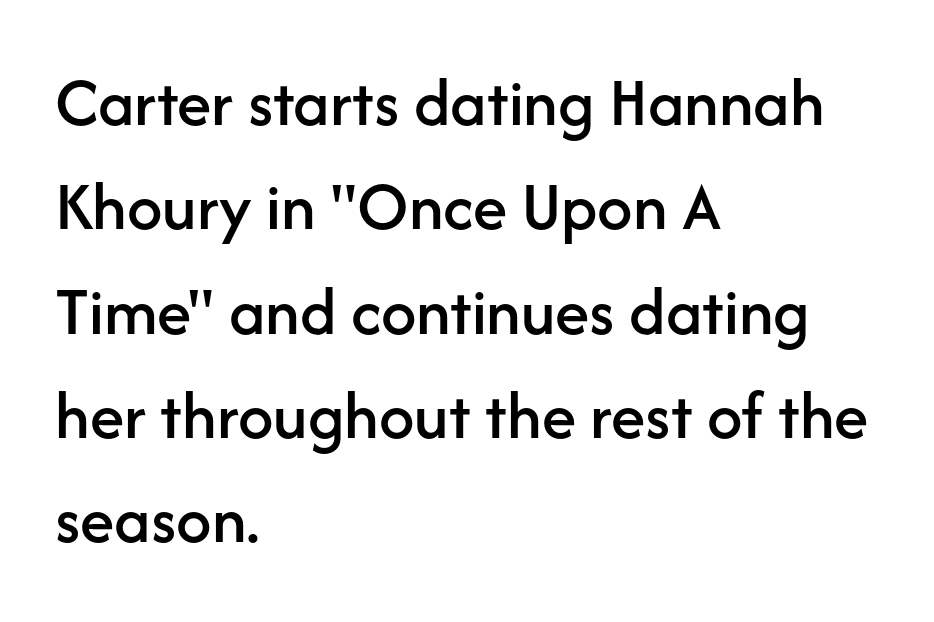
{"serif": "no", "italic": "no", "width": "normal", "stroke_contrast": "low", "x_height": "medium", "monospaced": "no", "underline": "no", "align": "left", "line_spacing": "normal", "line_spacing_ratio": 1.49, "letter_spacing": "normal", "letter_spacing_em": 0.0, "glyph_px": 70}
